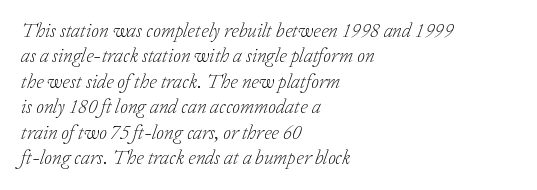
The image shows 20 px text type, italic (leaning right); set left-aligned, normal line spacing (1.27x), normal letter spacing, not underlined.
